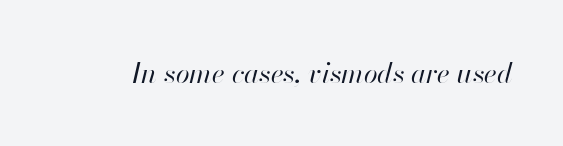
The image shows 28 px regular-weight type, italic (leaning right); set normal letter spacing, not underlined; high stroke contrast and a small x-height.
